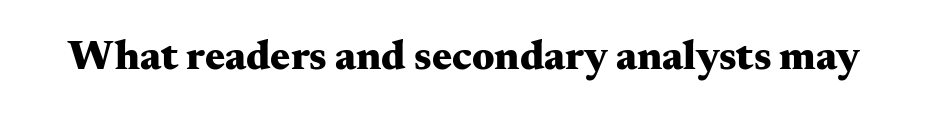
These lines are rendered in a variable-pitch font. The tracking reads as untouched default to a designer's eye. You can tell from the footed stems that serif type was used. The string is rendered with underlining switched off. Its strokes are broad and dark, the hallmark of bold type.
